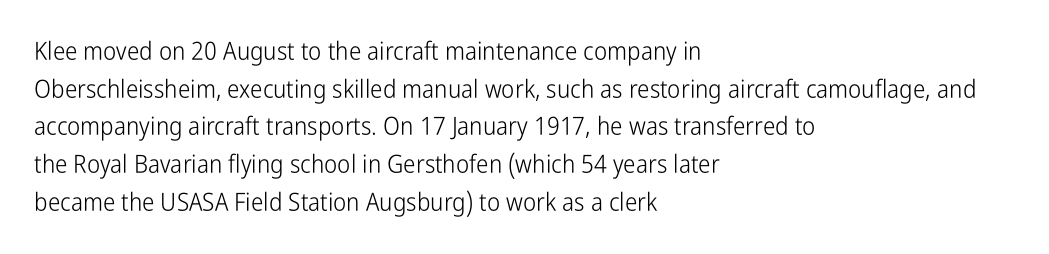
Q: Is the text bold? A: No.
Q: Is the text italic (slanted)? A: No, it is upright.
Q: Is the text underlined? A: No.
Q: How is the paragraph aligned? A: Left-aligned.
Q: Is the spacing between letters normal or unusually wide? A: Normal.
Q: Is the spacing between lines tight, normal or loose? A: Normal.
